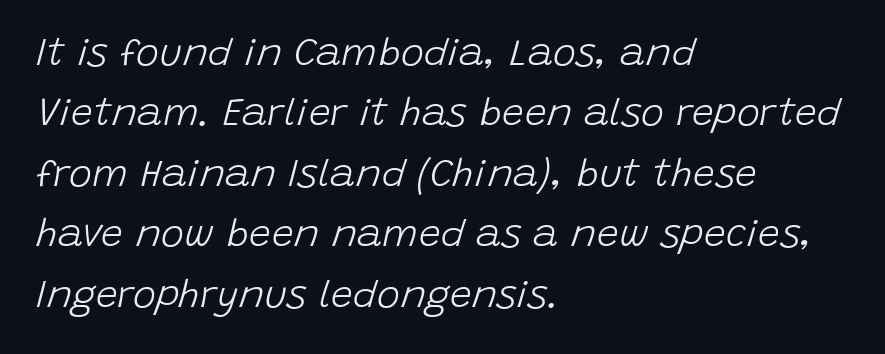
The image shows 39 px light type, italic (leaning right); set left-aligned, normal line spacing (1.55x), normal letter spacing, not underlined; low stroke contrast and a large x-height.
